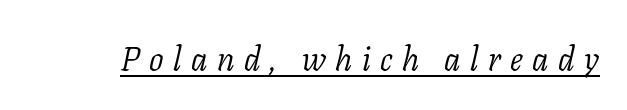
{"serif": "yes", "italic": "yes", "lean": "right", "slant_degrees": 11, "bold": "no", "weight": "light", "width": "normal", "stroke_contrast": "low", "x_height": "medium", "monospaced": "no", "underline": "yes", "letter_spacing": "wide", "letter_spacing_em": 0.28, "glyph_px": 34}
